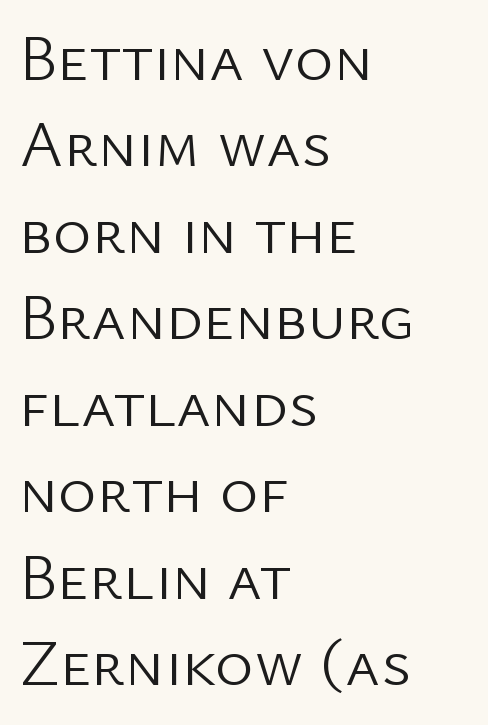
You can tell it's not italic because the verticals are truly vertical. A light-to-regular cut is what we see here. This rendering employs a face without finishing strokes, i.e., a sans-serif. The rendering anchors every line to the left-hand side.
